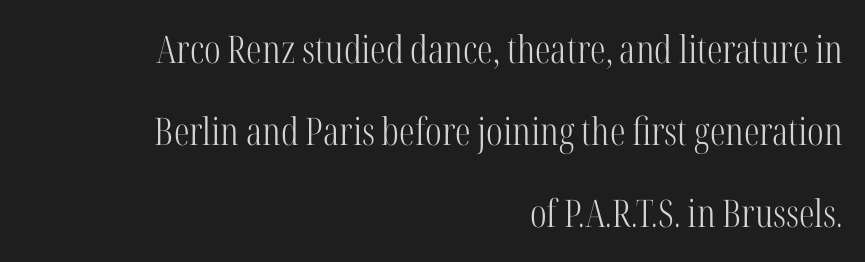
The image shows 38 px light, condensed serif type, upright; set right-aligned, loose line spacing (2.16x), normal letter spacing, not underlined; high stroke contrast and a medium x-height.
